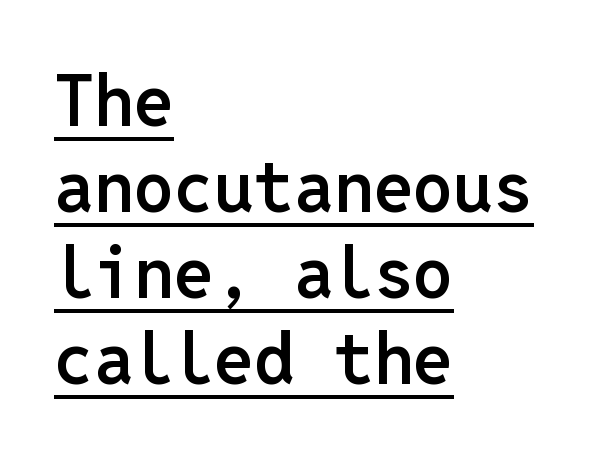
A student would call this left alignment; a typographer would say flush left, rag right. The font family rendered here belongs to the sans-serif group. Each letter, wide or thin by design, is forced into the same width here. Glance below the letters and you will spot a drawn line. Look at the stroke-to-counter ratio: somewhat heavy, a semibold. The axis of the letterforms is exactly vertical.
